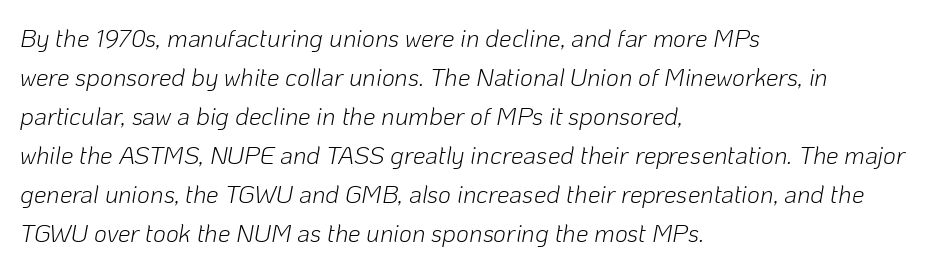
{"italic": "yes", "lean": "right", "slant_degrees": 10, "bold": "no", "underline": "no", "align": "left", "line_spacing": "normal", "line_spacing_ratio": 1.56, "letter_spacing": "normal", "letter_spacing_em": 0.0, "glyph_px": 25}
